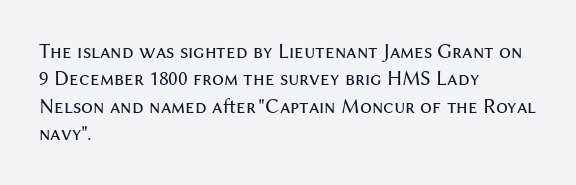
The image shows 21 px text type, upright; set left-aligned, normal line spacing (1.3x), normal letter spacing, not underlined.
